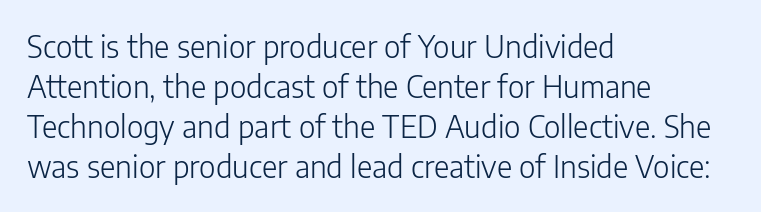
Q: Is the text bold? A: No.
Q: Is the text italic (slanted)? A: No, it is upright.
Q: Is the typeface a serif or a sans-serif typeface? A: Sans-serif.
Q: Is the text underlined? A: No.
Q: How is the paragraph aligned? A: Left-aligned.
Q: Is the spacing between letters normal or unusually wide? A: Normal.
Q: Is the spacing between lines tight, normal or loose? A: Normal.
Q: Width (condensed, normal, or wide)? A: Normal.
Q: Stroke contrast? A: Low.
Q: x-height? A: Medium.
Q: Monospaced? A: No.
